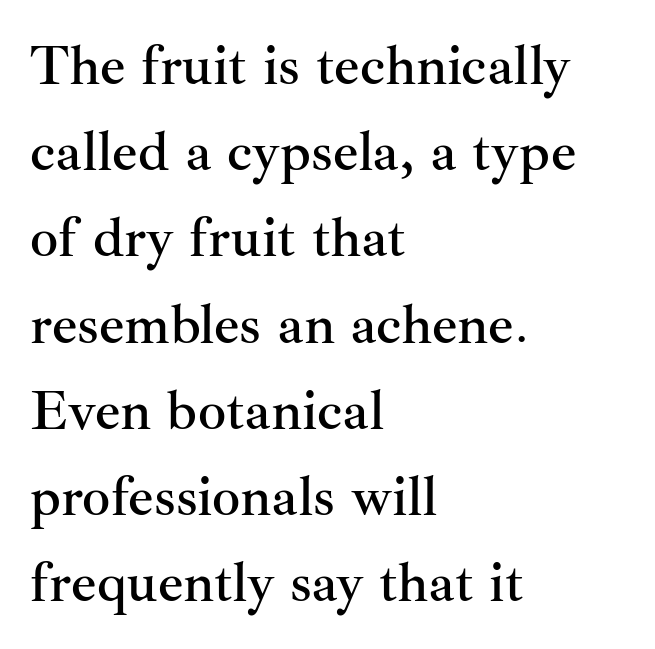
{"serif": "yes", "italic": "no", "width": "normal", "stroke_contrast": "medium", "x_height": "small", "monospaced": "no", "underline": "no", "align": "left", "line_spacing": "normal", "line_spacing_ratio": 1.54, "letter_spacing": "normal", "letter_spacing_em": 0.0, "glyph_px": 56}
